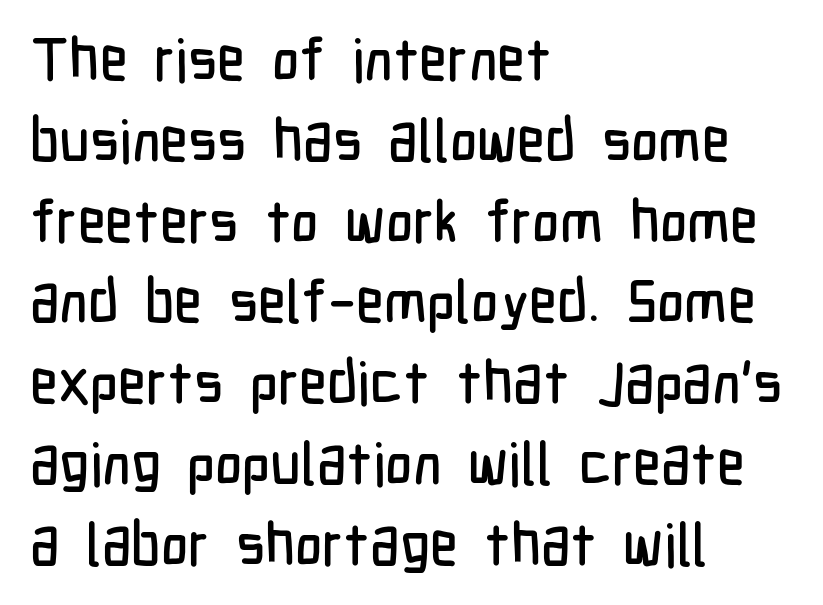
Successive baselines arrive at the customary interval. The passage shown is typeset with a sans-serif family. The passage shown is typed in a proportional face where columns would drift. The ragged edge is on the right, which tells us the setting is flush left.
